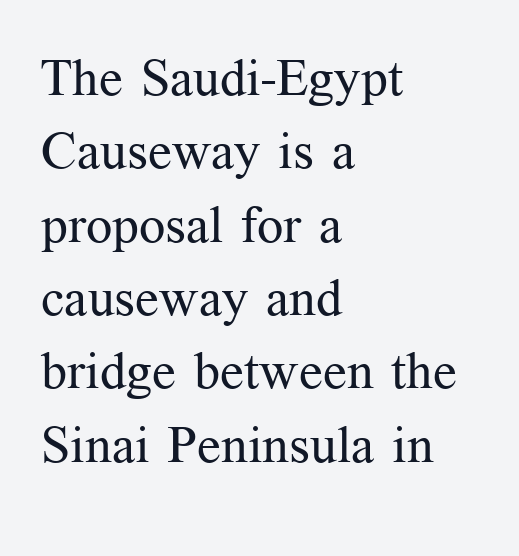
Looks like regular typesetting: each glyph gets only the width it needs. The font's upright variant was chosen for this text. Are there feet on the stems? There are — it's a serif. The text block is weighted toward the left margin, trailing off unevenly rightward. The tracking reads as untouched default to a designer's eye.
